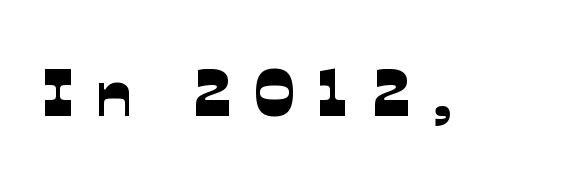
{"serif": "no", "width": "normal", "stroke_contrast": "low", "x_height": "medium", "monospaced": "no", "underline": "no", "letter_spacing": "wide", "letter_spacing_em": 0.33, "glyph_px": 66}
